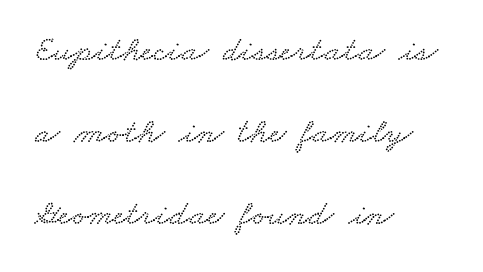
{"width": "wide", "stroke_contrast": "low", "x_height": "small", "monospaced": "no", "underline": "no", "align": "left", "line_spacing": "loose", "line_spacing_ratio": 2.28, "letter_spacing": "normal", "letter_spacing_em": 0.0, "glyph_px": 36}
